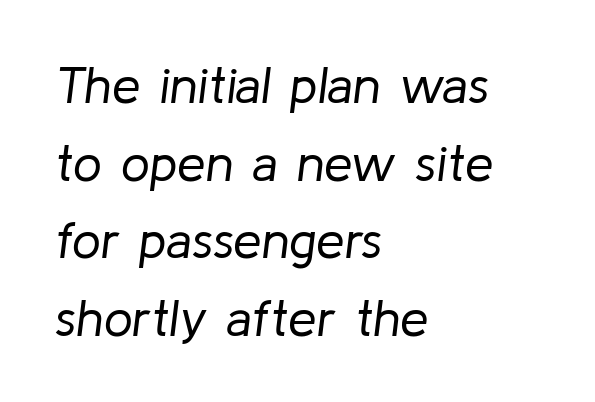
Q: Is the text bold? A: No.
Q: Is the text italic (slanted)? A: Yes, it leans right by about 8 degrees.
Q: Is the text underlined? A: No.
Q: How is the paragraph aligned? A: Left-aligned.
Q: Is the spacing between letters normal or unusually wide? A: Normal.
Q: Is the spacing between lines tight, normal or loose? A: Normal.
Q: Width (condensed, normal, or wide)? A: Normal.
Q: Stroke contrast? A: Low.
Q: x-height? A: Medium.
Q: Monospaced? A: No.
